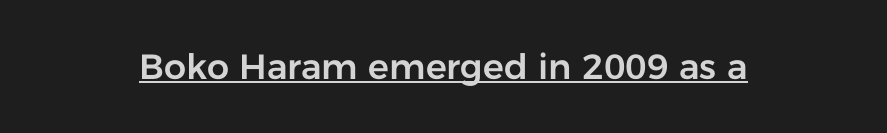
Examine the stroke ends and you'll find no serifs. Notice how the stems are strictly vertical — no italics here. You could not count columns in this text — the font is proportionally spaced. Observe the ordinary spacing: letters are neighbours, not strangers. The specimen includes a rule beneath the text block's lines.
